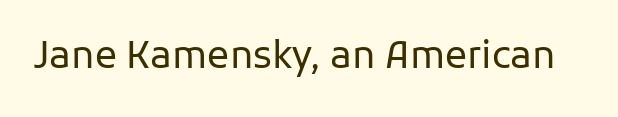
Weight: not bold — regular or lighter. Here the designer chose a conventional face with non-uniform glyph widths. The passage shown is typeset with a sans-serif family. The glyphs are unaccompanied by any horizontal stroke below them. The typography opts for an upright posture over an oblique one. Honestly, the letter spacing is just normal — you wouldn't notice it.
